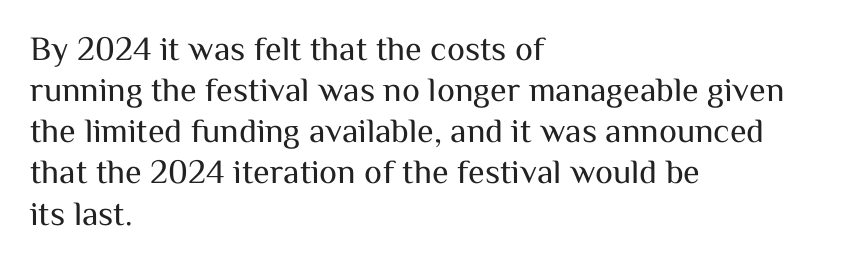
Q: Is the text bold? A: No.
Q: Is the text italic (slanted)? A: No, it is upright.
Q: Is the typeface a serif or a sans-serif typeface? A: Sans-serif.
Q: Is the text underlined? A: No.
Q: How is the paragraph aligned? A: Left-aligned.
Q: Is the spacing between letters normal or unusually wide? A: Normal.
Q: Width (condensed, normal, or wide)? A: Normal.
Q: Stroke contrast? A: Medium.
Q: x-height? A: Medium.
Q: Monospaced? A: No.
